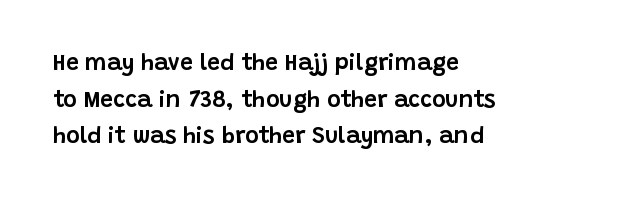
Q: Is the text italic (slanted)? A: No, it is upright.
Q: Is the text underlined? A: No.
Q: How is the paragraph aligned? A: Left-aligned.
Q: Is the spacing between letters normal or unusually wide? A: Normal.
Q: Is the spacing between lines tight, normal or loose? A: Normal.
